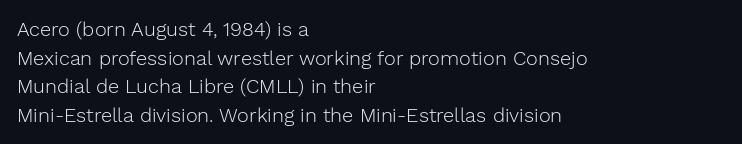
{"italic": "no", "bold": "no", "underline": "no", "align": "left", "line_spacing": "normal", "line_spacing_ratio": 1.43, "letter_spacing": "normal", "letter_spacing_em": 0.0, "glyph_px": 20}
